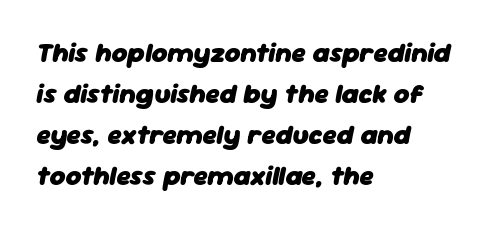
Q: Is the text bold? A: Yes.
Q: Is the text italic (slanted)? A: Yes, it leans right by about 11 degrees.
Q: Is the text underlined? A: No.
Q: How is the paragraph aligned? A: Left-aligned.
Q: Is the spacing between letters normal or unusually wide? A: Normal.
Q: Is the spacing between lines tight, normal or loose? A: Normal.
